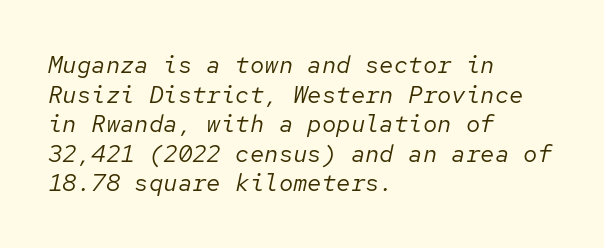
Q: Is the text bold? A: No.
Q: Is the text italic (slanted)? A: Yes, it leans right by about 12 degrees.
Q: Is the text underlined? A: No.
Q: How is the paragraph aligned? A: Left-aligned.
Q: Is the spacing between letters normal or unusually wide? A: Normal.
